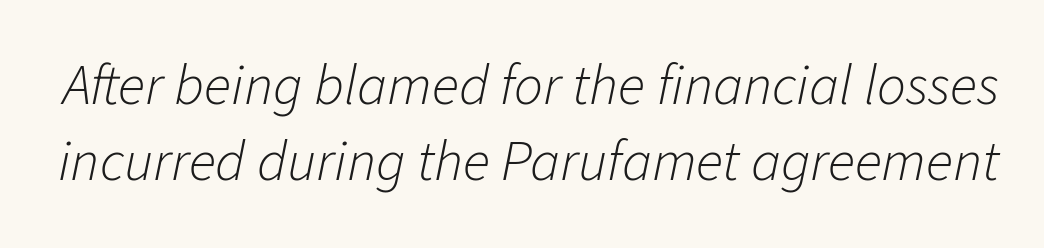
The passage shown has conventional tracking throughout. The passage shown is not underscored anywhere. Does the leading feel generous? No, just average. Would a proofreader flag this as italicized? Yes. The typeface has the unassuming heft of standard copy or less.
